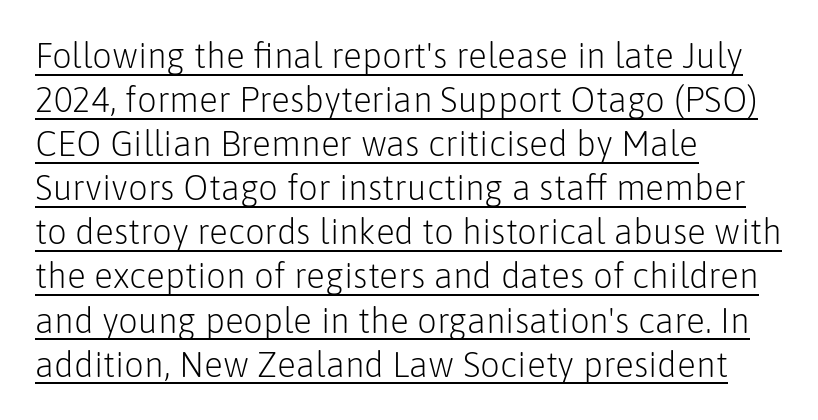
Type style note: lacks serifs. In terms of posture, this sample is upright. Glance below the letters and you will spot a drawn line. The face looks like a standard text weight, possibly lighter.
